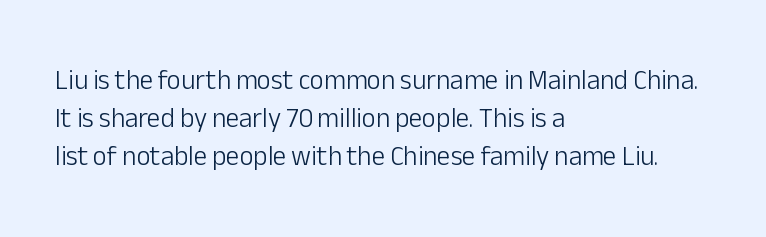
{"italic": "no", "bold": "no", "underline": "no", "align": "left", "line_spacing": "normal", "line_spacing_ratio": 1.4, "letter_spacing": "normal", "letter_spacing_em": 0.0, "glyph_px": 27}
